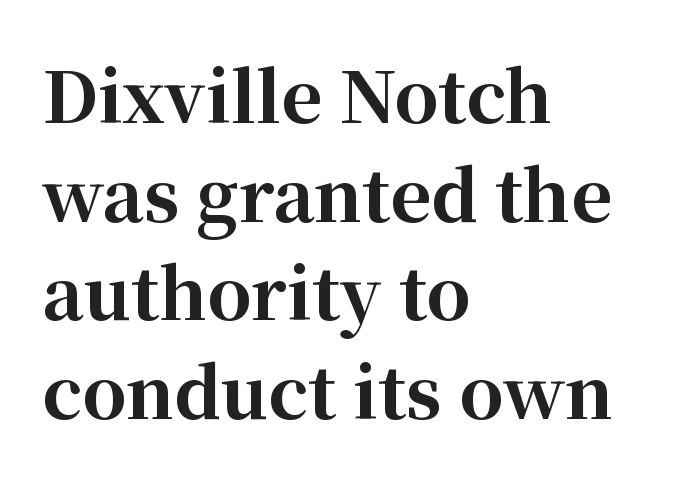
{"serif": "yes", "italic": "no", "bold": "yes", "weight": "bold", "width": "normal", "stroke_contrast": "high", "x_height": "medium", "monospaced": "no", "underline": "no", "align": "left", "line_spacing": "normal", "line_spacing_ratio": 1.41, "letter_spacing": "normal", "letter_spacing_em": 0.0, "glyph_px": 70}
